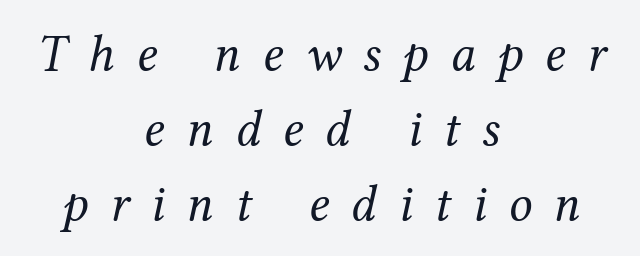
{"serif": "yes", "italic": "yes", "lean": "right", "slant_degrees": 12, "bold": "no", "weight": "regular", "width": "normal", "stroke_contrast": "medium", "x_height": "medium", "monospaced": "no", "underline": "no", "align": "center", "line_spacing": "normal", "line_spacing_ratio": 1.44, "letter_spacing": "wide", "letter_spacing_em": 0.42, "glyph_px": 52}
